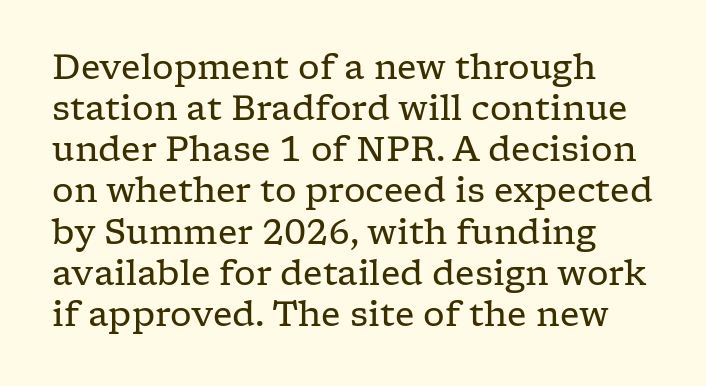
Descender tails drop into unmarked territory. There is no visible air inserted between adjacent glyphs. Bold? No — there's no thickening of the strokes. Note: serifs present on the glyphs. Tall strokes in this sample are plumb rather than angled.
